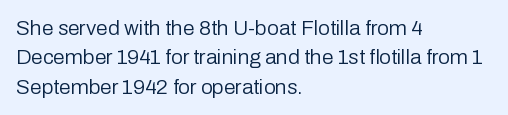
{"italic": "no", "bold": "no", "underline": "no", "align": "left", "line_spacing": "normal", "line_spacing_ratio": 1.4, "letter_spacing": "normal", "letter_spacing_em": 0.0, "glyph_px": 21}
